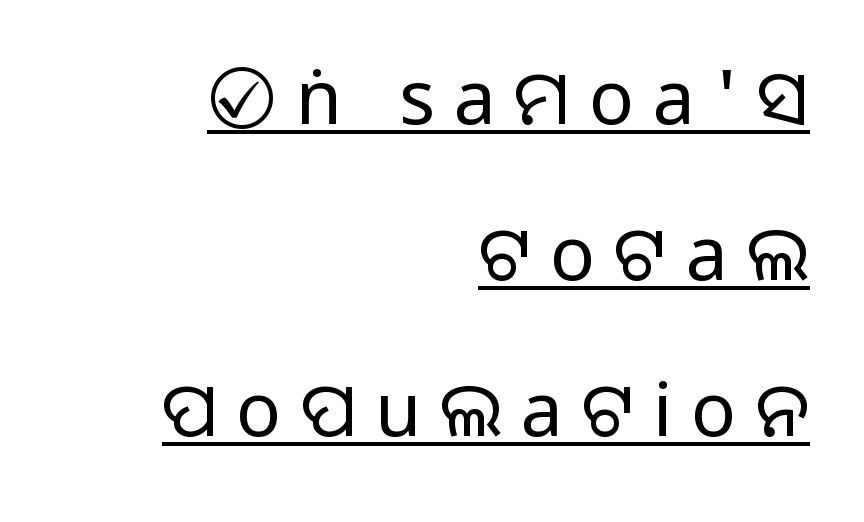
Loose tracking; the words dissolve into strings of separated letters. What's the leading like? Stretched, with rows far apart. These glyphs show unthickened strokes, regular width or finer. The letters advance in unequal steps, a hallmark of proportional type. Vertical strokes here are truly vertical.
